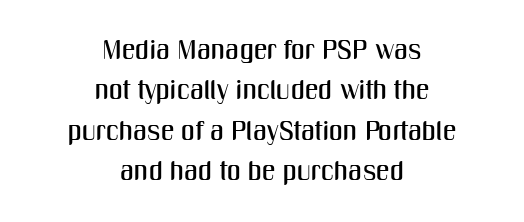
The image shows 27 px text type, upright; set centered, normal line spacing (1.5x), normal letter spacing, not underlined.
